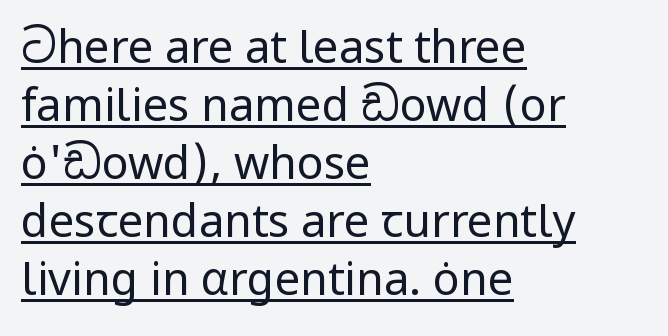
Is there an underline? Yes — a line sits under the letters. Students, observe: this is what conventionally led text looks like. Looks like regular typesetting: each glyph gets only the width it needs. Which margin do the lines hug? The left one — the right edge is uneven. Designer's note — italics off, roman on. No feet cap the strokes, marking this as sans-serif type.
